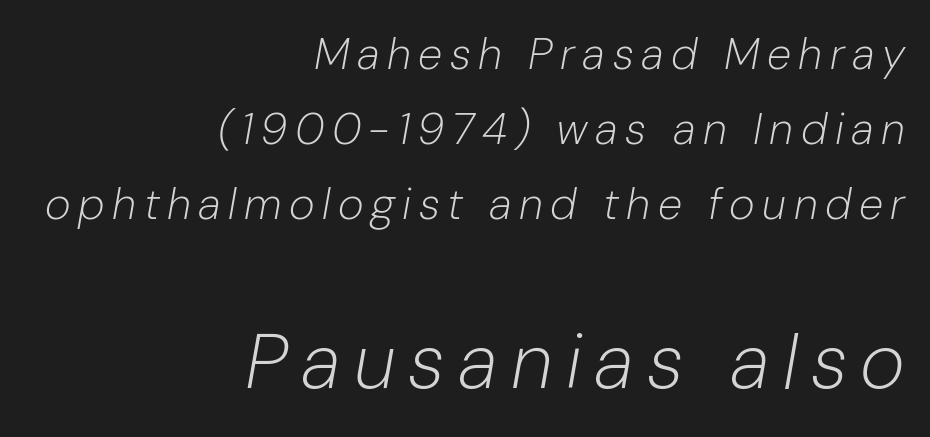
These lines are rendered in a variable-pitch font. The baseline area is clear. Does the leading feel generous? No, just average. Would a proofreader flag this as italicized? Yes. Short and long lines alike share a common ending point at right. Scale increases going downward across the two blocks.
